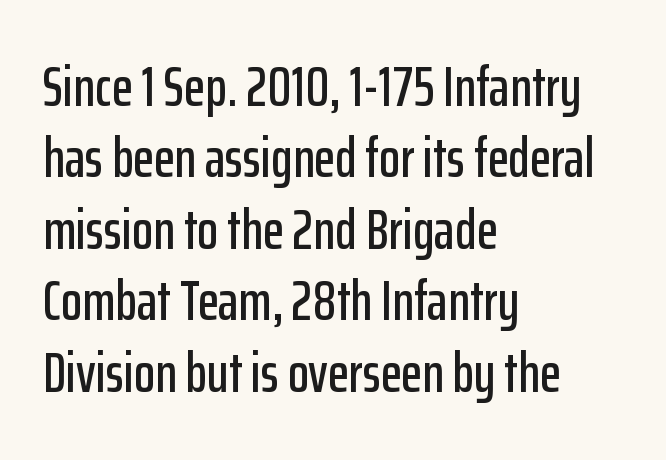
{"serif": "no", "italic": "no", "width": "condensed", "stroke_contrast": "low", "x_height": "medium", "monospaced": "no", "underline": "no", "align": "left", "line_spacing": "normal", "line_spacing_ratio": 1.3, "letter_spacing": "normal", "letter_spacing_em": 0.0, "glyph_px": 55}
